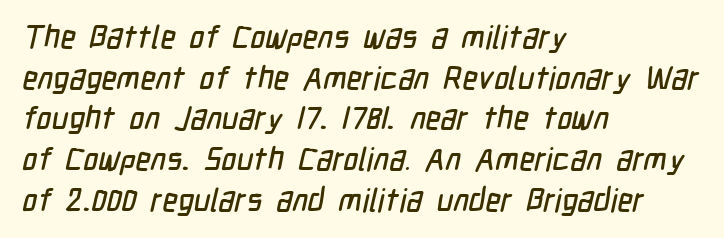
Varying glyph widths throughout — classic text-font behaviour. The typesetter chose a ragged-right arrangement here. This rendering features lettering with no underline. The leading is moderate, giving the passage an even texture.
